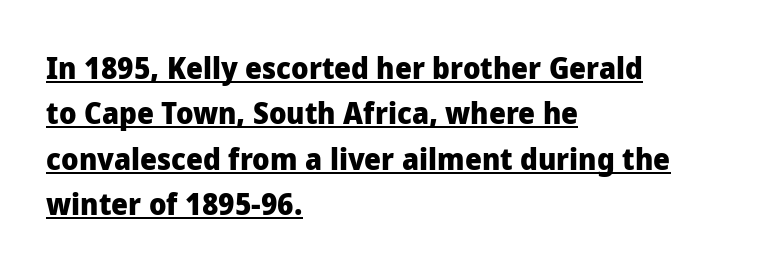
These lines are composed in type without serifs. Line starts are locked; line ends wander. Tracking here is standard; glyphs follow each other at the usual distance. As a designer I'd log this as weight 700, bold.
